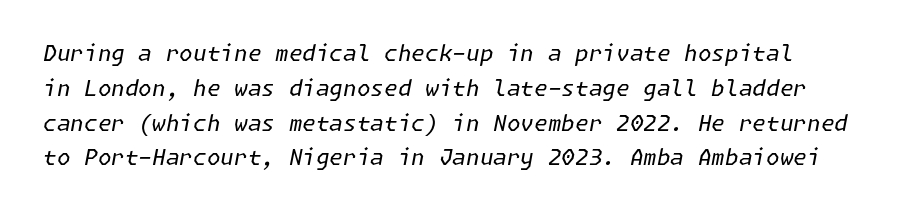
The image shows 22 px text type, italic (leaning right); set normal line spacing (1.58x), normal letter spacing, not underlined.
